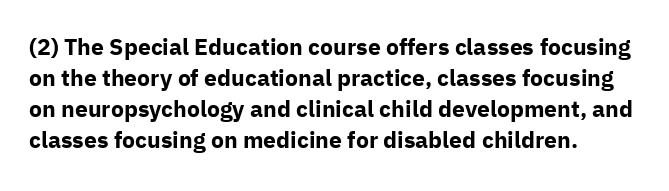
Caption: bold face, heavy strokes. Compared with typical body copy, the letter spacing here is the same. Line starts are locked; line ends wander. The axis of the letterforms is exactly vertical.
